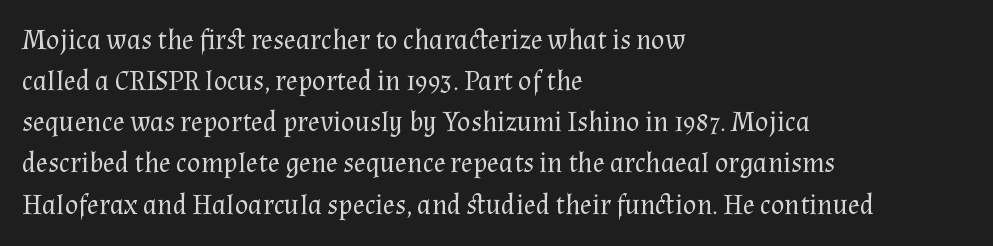
The image shows 28 px regular-weight type, upright; set left-aligned, normal line spacing (1.47x), normal letter spacing, not underlined; medium stroke contrast and a medium x-height.
